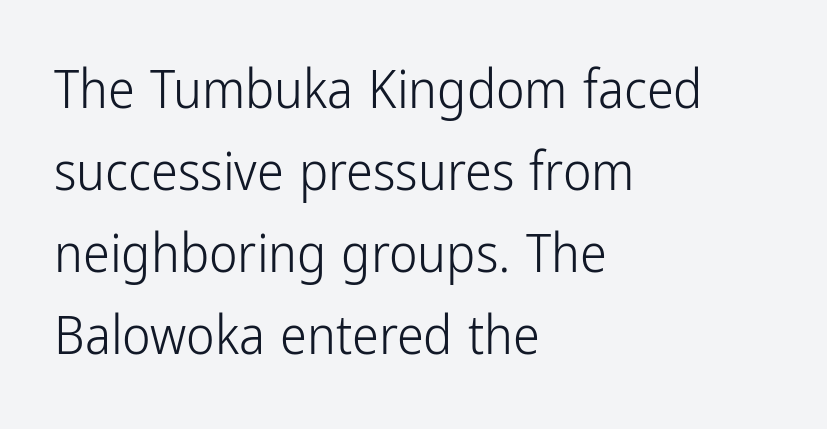
The image shows 54 px light, condensed sans-serif type, upright; set left-aligned, normal line spacing (1.52x), normal letter spacing, not underlined; low stroke contrast and a medium x-height.
